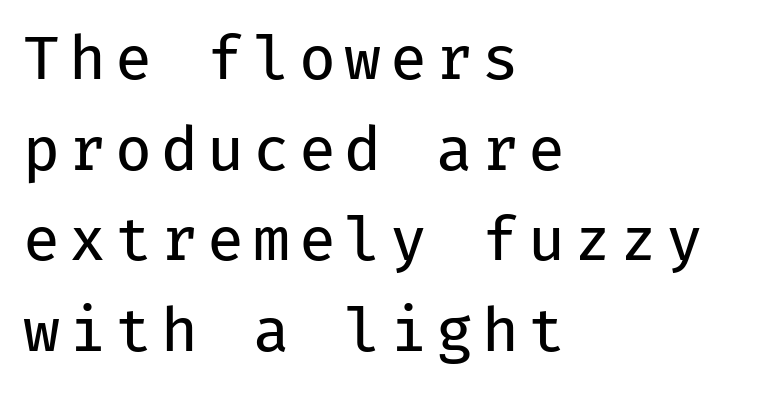
Q: Is the text bold? A: No.
Q: Is the text italic (slanted)? A: No, it is upright.
Q: Is the typeface a serif or a sans-serif typeface? A: Sans-serif.
Q: Is the text underlined? A: No.
Q: How is the paragraph aligned? A: Left-aligned.
Q: Is the spacing between lines tight, normal or loose? A: Normal.
Q: Width (condensed, normal, or wide)? A: Normal.
Q: Stroke contrast? A: Low.
Q: x-height? A: Medium.
Q: Monospaced? A: Yes.
